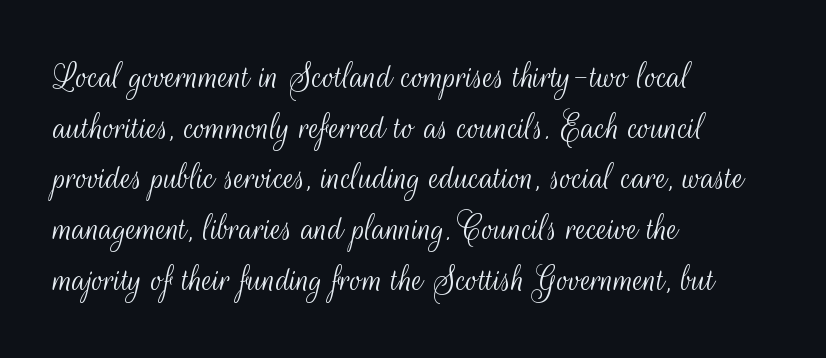
Check under the words: just untouched page. What's the leading like? Ordinary, nothing unusual. Varying glyph widths throughout — classic text-font behaviour. Notice how the passage keeps a crisp vertical edge on the left only. The letterforms sit shoulder to shoulder at normal distance.
